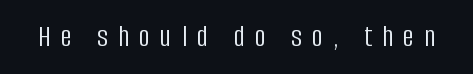
Do the letters lean? They stand straight. Nothing heavy about these letters — not bold at all. Grotesque or geometric, the face here clearly has no serifs. Spacing verdict: proportional, widths tailored to each character. What stands out about the letter spacing? Its width — letters are far apart.
